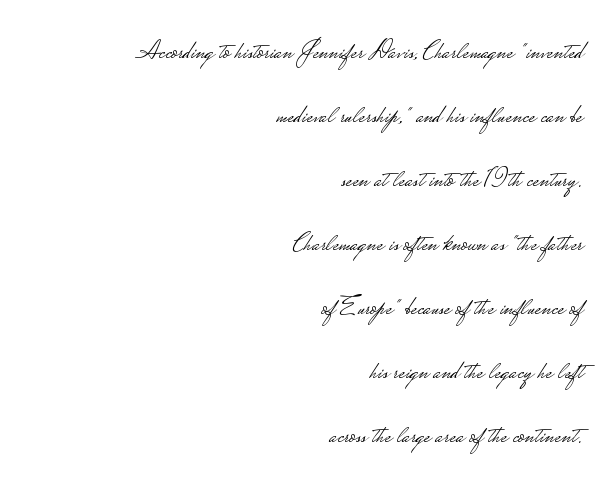
The image shows 26 px text type; set right-aligned, loose line spacing (2.46x), normal letter spacing, not underlined.
